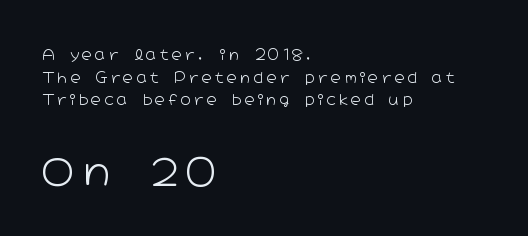
The image shows 37 px light, wide sans-serif type, upright; set left-aligned, normal line spacing (1.62x), unusually wide letter spacing (+0.24 em), not underlined; the second (bottom) block is 2.64x larger; low stroke contrast and a medium x-height.
